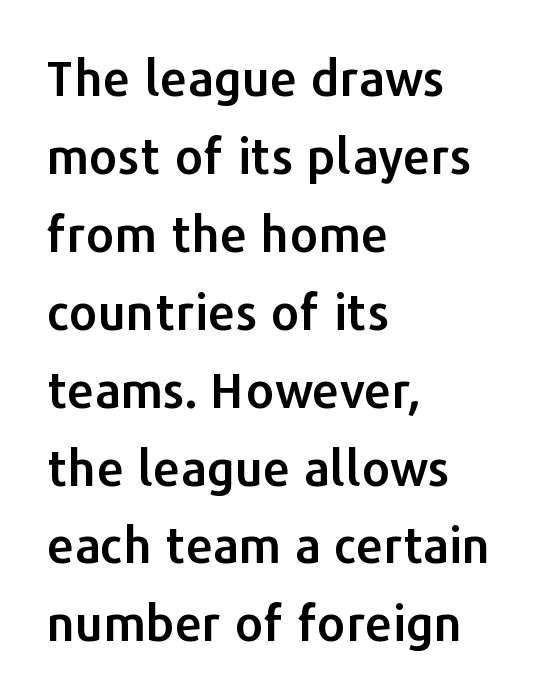
The image shows 49 px sans-serif type, upright; set left-aligned, normal line spacing (1.59x), normal letter spacing, not underlined; low stroke contrast and a medium x-height.
